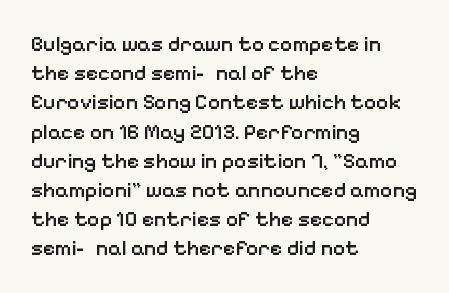
The face used here is a semibold: visibly heavier than regular, lighter than bold. Italic? Not at all — the glyphs are vertical. Default kerning and tracking; the words read as compact shapes. The paragraph shown leans on its left margin. Clear beneath every line of the passage.
